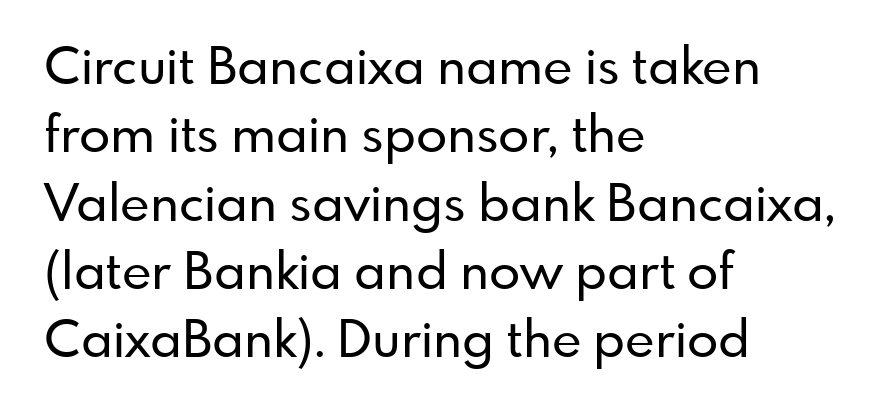
The image shows 51 px sans-serif type, upright; set left-aligned, normal line spacing (1.34x), normal letter spacing, not underlined; low stroke contrast and a small x-height.
